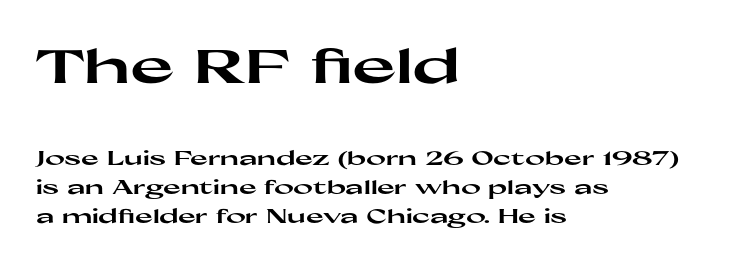
The image shows 47 px heavy, wide sans-serif type, upright; set left-aligned, normal line spacing (1.53x), normal letter spacing, not underlined; the first (top) block is 2.47x larger; high stroke contrast and a medium x-height.
